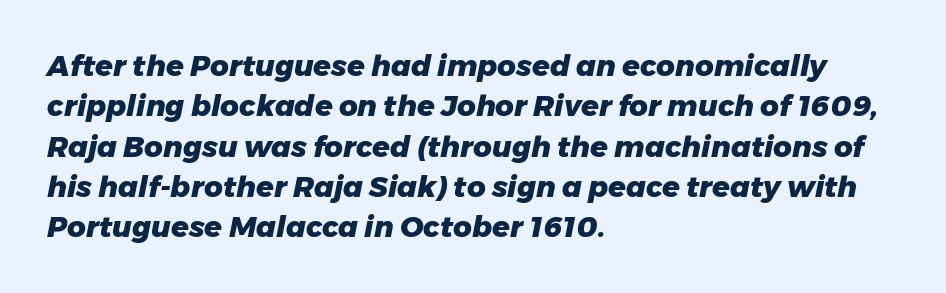
The image shows 29 px heavy type, italic (leaning right); set left-aligned, normal line spacing (1.39x), normal letter spacing, not underlined; low stroke contrast and a medium x-height.
